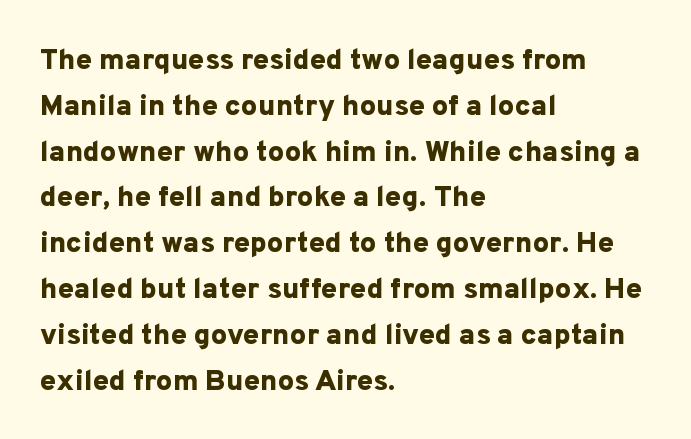
Q: Is the text bold? A: Yes.
Q: Is the text italic (slanted)? A: No, it is upright.
Q: Is the typeface a serif or a sans-serif typeface? A: Sans-serif.
Q: Is the text underlined? A: No.
Q: How is the paragraph aligned? A: Left-aligned.
Q: Is the spacing between letters normal or unusually wide? A: Normal.
Q: Is the spacing between lines tight, normal or loose? A: Normal.
Q: Width (condensed, normal, or wide)? A: Normal.
Q: Stroke contrast? A: Low.
Q: x-height? A: Medium.
Q: Monospaced? A: No.
